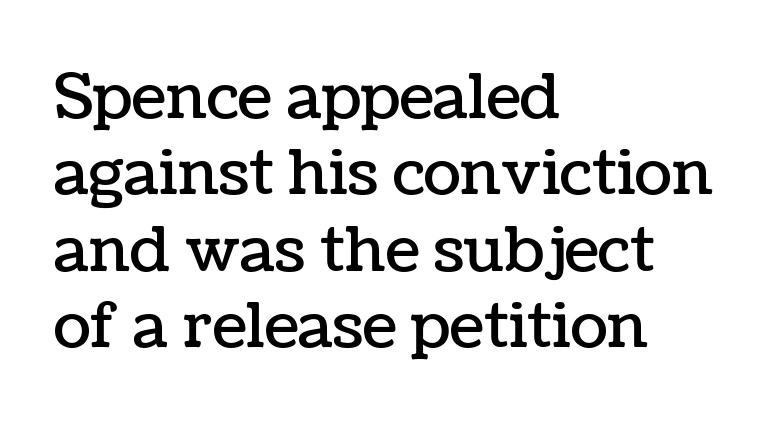
These lines keep a tight, regular rhythm from letter to letter. The glyphs are unaccompanied by any horizontal stroke below them. Every character sits straight up, as roman type does. Is this a fixed-width face? No — the glyphs have proportional, varying widths.
